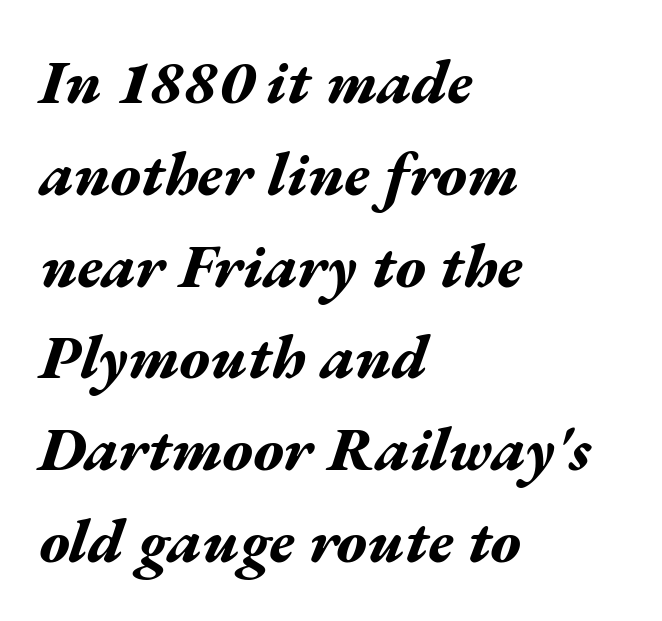
The image shows 62 px bold, wide type, italic (leaning right); set left-aligned, normal line spacing (1.48x), normal letter spacing, not underlined; medium stroke contrast and a medium x-height.
